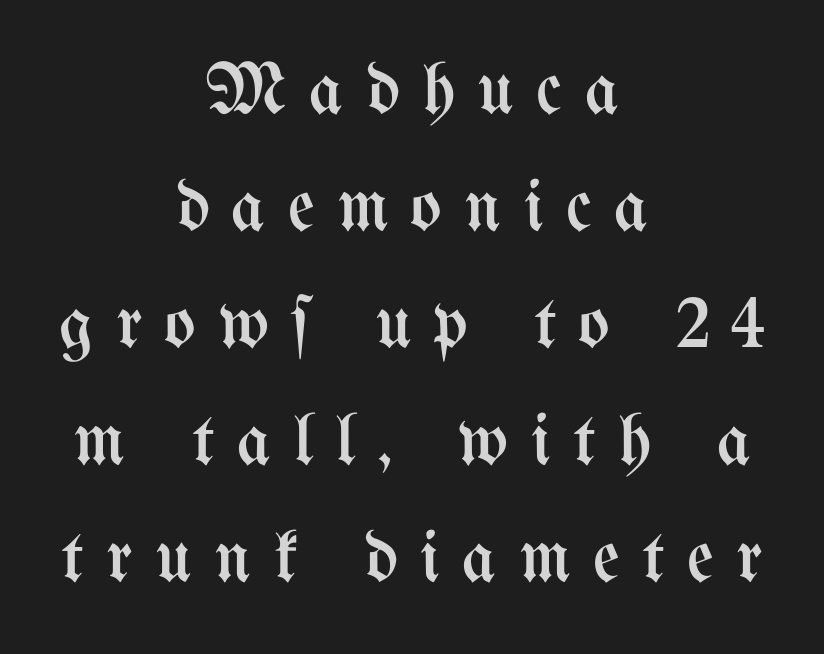
Vertical spacing — default. You can tell it's not italic because the verticals are truly vertical. Nothing heavy about these letters — not bold at all. These lines stack symmetrically, like a column narrowing and widening about its center. Substantial extra tracking has been applied to these lines.
